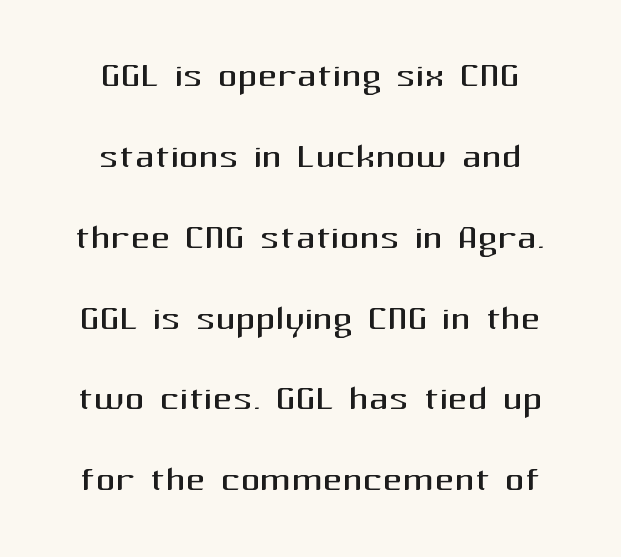
Q: Is the text bold? A: No.
Q: Is the text italic (slanted)? A: No, it is upright.
Q: Is the typeface a serif or a sans-serif typeface? A: Sans-serif.
Q: Is the text underlined? A: No.
Q: How is the paragraph aligned? A: Centered.
Q: Is the spacing between letters normal or unusually wide? A: Normal.
Q: Is the spacing between lines tight, normal or loose? A: Normal.
Q: Width (condensed, normal, or wide)? A: Normal.
Q: Stroke contrast? A: Medium.
Q: x-height? A: Medium.
Q: Monospaced? A: No.
